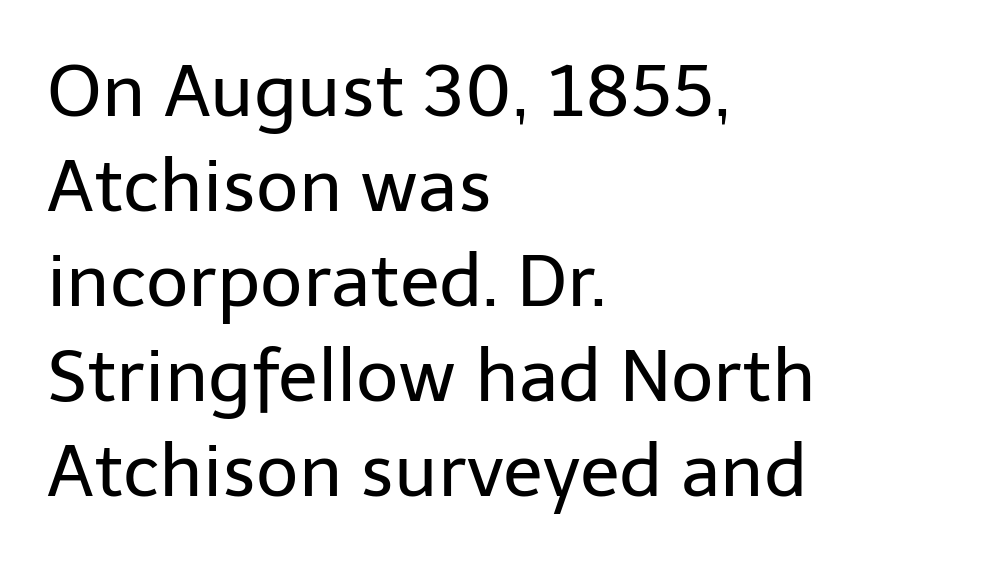
{"serif": "no", "italic": "no", "bold": "no", "weight": "regular", "width": "normal", "stroke_contrast": "low", "x_height": "medium", "monospaced": "no", "underline": "no", "align": "left", "line_spacing": "normal", "line_spacing_ratio": 1.3, "letter_spacing": "normal", "letter_spacing_em": 0.0, "glyph_px": 73}
